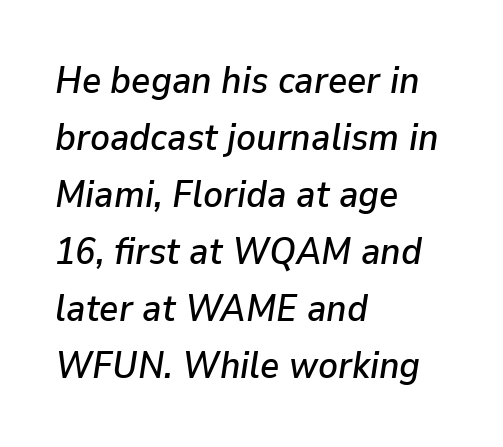
The image shows 37 px text type, italic (leaning right); set left-aligned, normal line spacing (1.54x), normal letter spacing, not underlined; low stroke contrast and a medium x-height.
